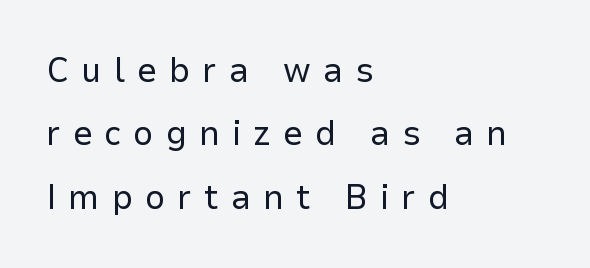
The image shows 35 px regular-weight sans-serif type, upright; set left-aligned, line spacing 1.81x, unusually wide letter spacing (+0.35 em), not underlined; low stroke contrast and a medium x-height.
